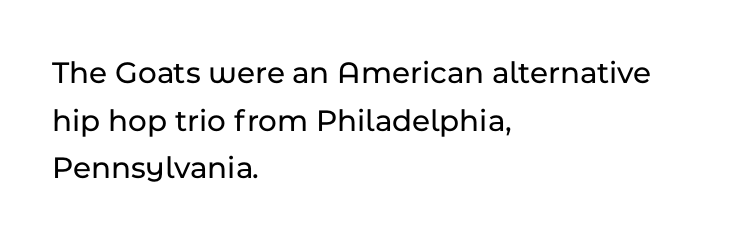
Ascenders rise straight up at ninety degrees. Horizontally, the lines are justified to the leading edge only. Interline gaps are of average width in this sample. Rule under the text: the space is simply empty. Nothing sits at the stroke ends, so this counts as sans-serif.
